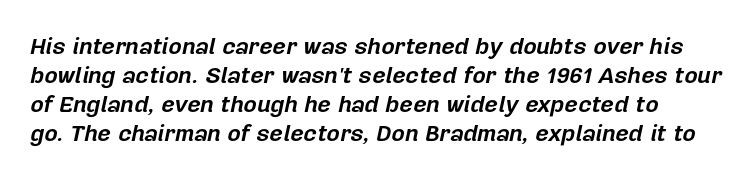
Q: Is the text bold? A: Yes.
Q: Is the text italic (slanted)? A: Yes, it leans right by about 12 degrees.
Q: Is the text underlined? A: No.
Q: Is the spacing between letters normal or unusually wide? A: Normal.
Q: Is the spacing between lines tight, normal or loose? A: Normal.
